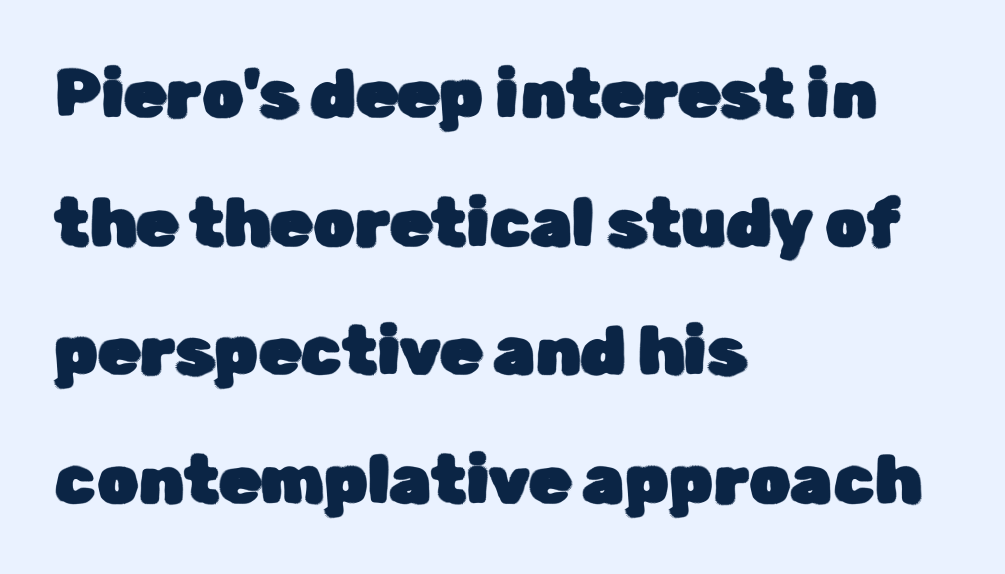
The image shows 67 px sans-serif type, upright; set left-aligned, loose line spacing (1.92x), normal letter spacing, not underlined; low stroke contrast and a medium x-height.
